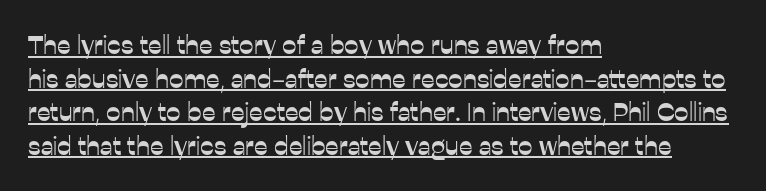
The image shows 26 px text type, upright; set left-aligned, normal line spacing (1.29x), normal letter spacing, underlined.
